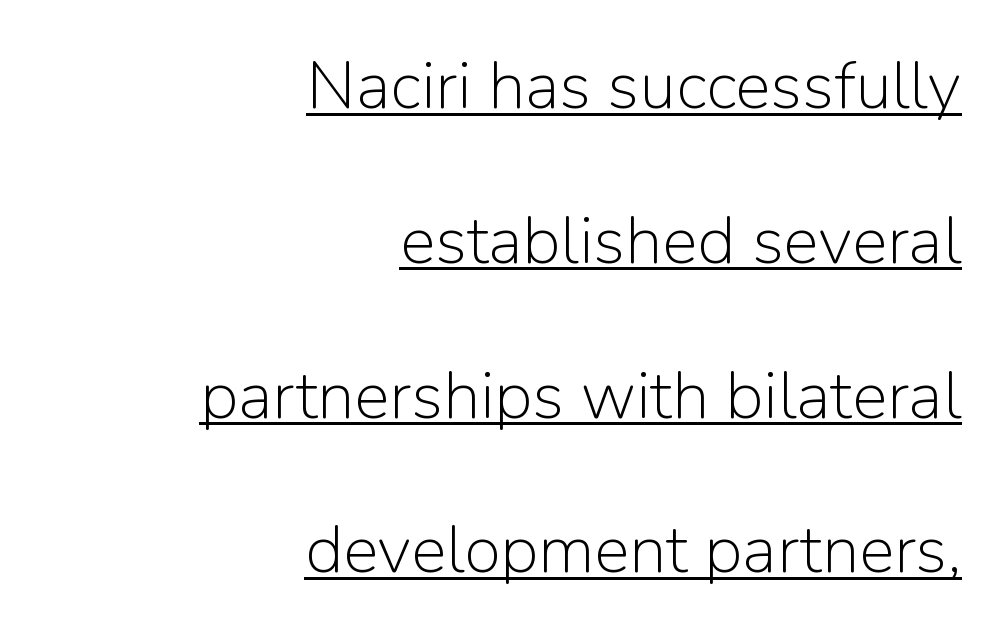
No extra ink here — the face is not bold. Leftover space on each line is placed entirely before the opening word. This sample has the flowing, uneven cadence of proportional lettering. Typographically, this falls in the sans-serif category.
